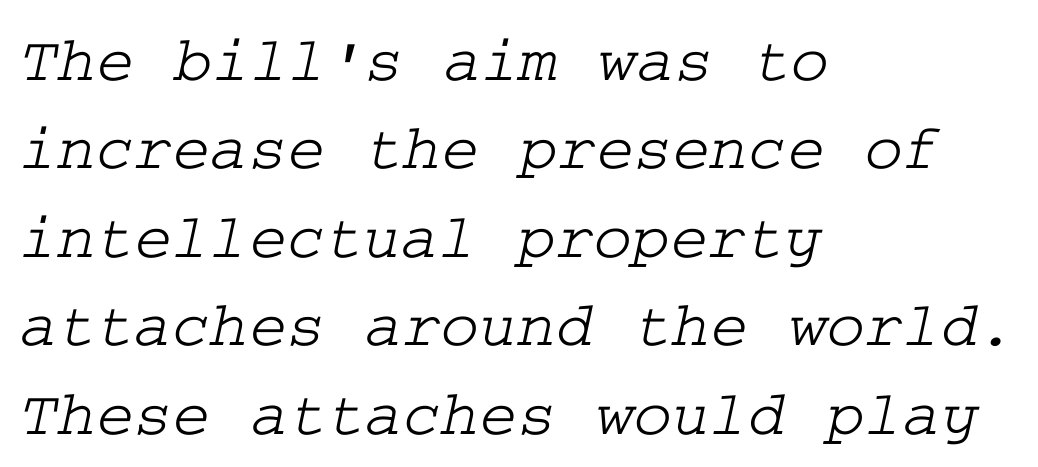
Q: Is the typeface a serif or a sans-serif typeface? A: Serif.
Q: Is the text underlined? A: No.
Q: How is the paragraph aligned? A: Left-aligned.
Q: Is the spacing between letters normal or unusually wide? A: Normal.
Q: Is the spacing between lines tight, normal or loose? A: Normal.
Q: Width (condensed, normal, or wide)? A: Wide.
Q: Stroke contrast? A: Low.
Q: x-height? A: Medium.
